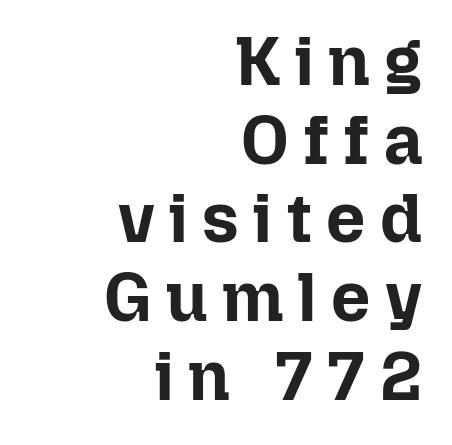
Q: Is the text bold? A: Yes.
Q: Is the text italic (slanted)? A: No, it is upright.
Q: Is the text underlined? A: No.
Q: How is the paragraph aligned? A: Right-aligned.
Q: Is the spacing between letters normal or unusually wide? A: Unusually wide.
Q: Is the spacing between lines tight, normal or loose? A: Tight.
Q: Width (condensed, normal, or wide)? A: Normal.
Q: Stroke contrast? A: Low.
Q: x-height? A: Medium.
Q: Monospaced? A: No.
